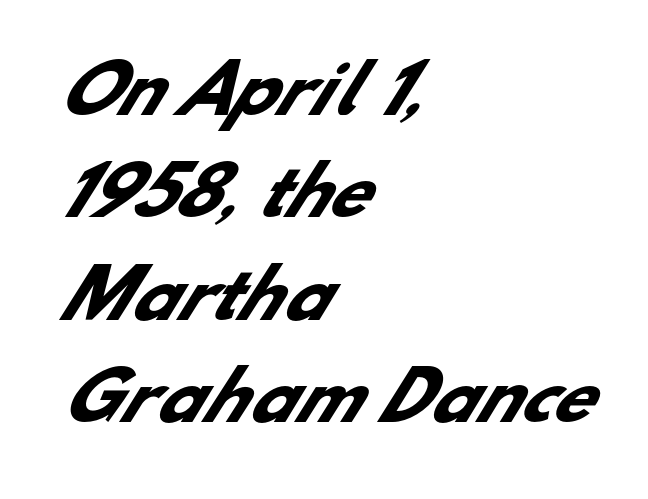
The image shows 66 px heavy sans-serif type; set left-aligned, normal line spacing (1.55x), normal letter spacing, not underlined; low stroke contrast and a small x-height.
